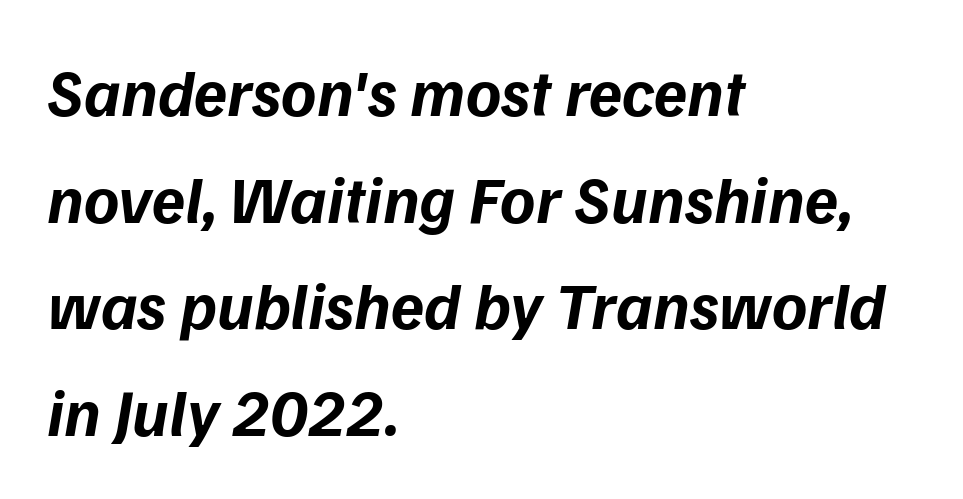
Typographic density is high because the face is bold. These lines are rendered in a variable-pitch font. Vertical spacing — default. Honestly, the letter spacing is just normal — you wouldn't notice it. Words float on clear page, feet unadorned.
